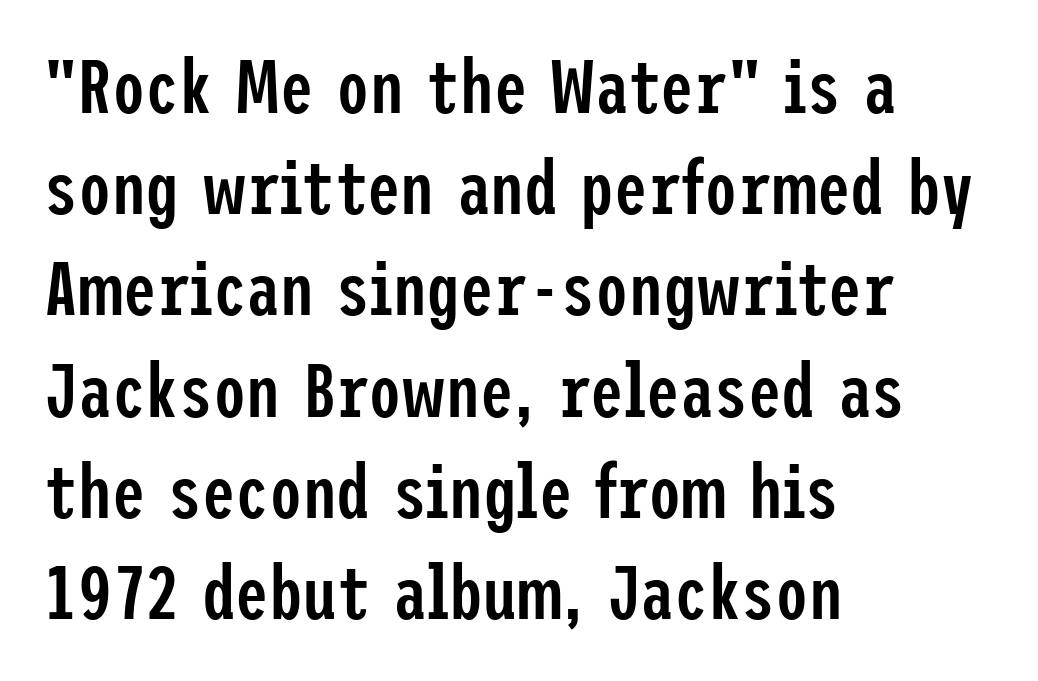
{"serif": "no", "italic": "no", "bold": "semi", "weight": "semibold", "width": "condensed", "stroke_contrast": "low", "x_height": "medium", "underline": "no", "align": "left", "line_spacing": "normal", "line_spacing_ratio": 1.35, "letter_spacing": "normal", "letter_spacing_em": 0.0, "glyph_px": 75}
